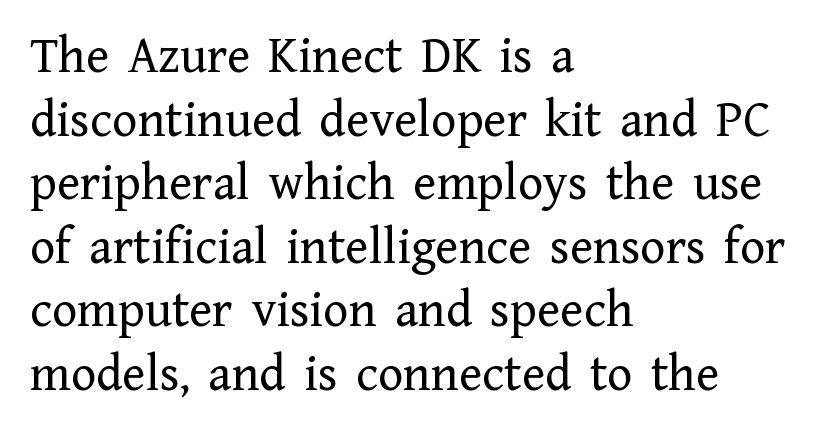
Notice how the passage keeps a crisp vertical edge on the left only. The letters advance in unequal steps, a hallmark of proportional type. The text was rendered using a seriffed face with decorative stroke endings. Weight: in the light-to-regular range.
